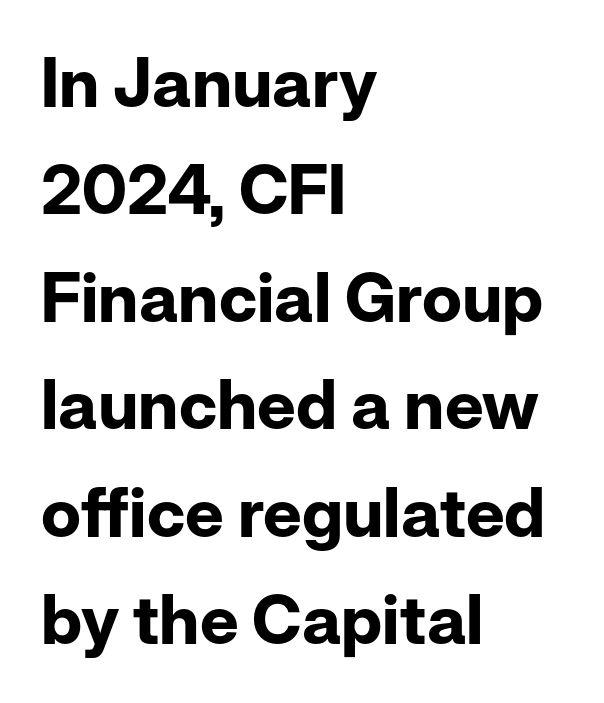
The image shows 68 px bold sans-serif type, upright; set left-aligned, normal line spacing (1.58x), normal letter spacing, not underlined; low stroke contrast and a medium x-height.
